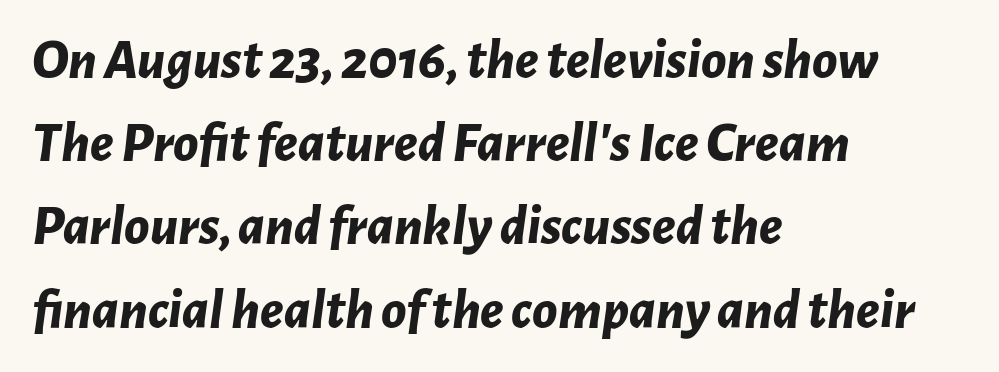
{"italic": "yes", "lean": "right", "slant_degrees": 7, "bold": "yes", "weight": "bold", "width": "normal", "stroke_contrast": "low", "x_height": "medium", "monospaced": "no", "underline": "no", "align": "left", "line_spacing": "normal", "line_spacing_ratio": 1.46, "letter_spacing": "normal", "letter_spacing_em": 0.0, "glyph_px": 57}
